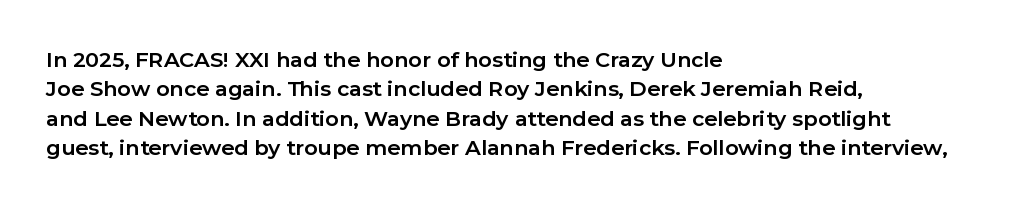
Posture: upright roman. Underlining? Definitely not there. Each line starts at the same left margin while the right side varies. Stroke thickness is high; the sample reads as a true bold. The block of text has a typical density, with ordinary space between rows.
